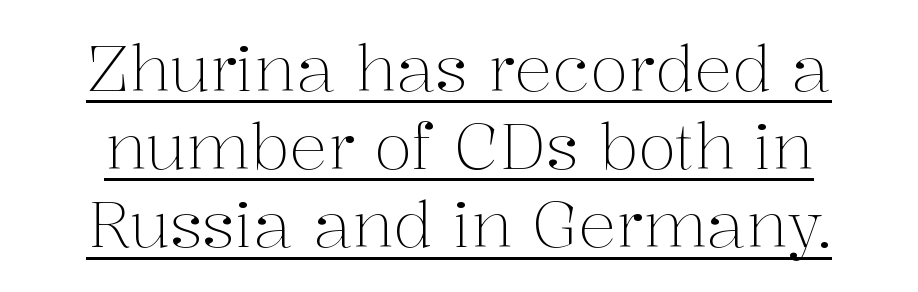
A typesetter would call this proportional, since set widths differ per character. Do the letters lean? They stand straight. This sample carries an underscore along the baseline area. These glyphs show unthickened strokes, regular width or finer.
